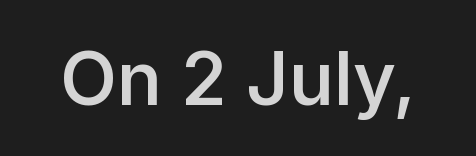
Q: Is the text bold? A: Semi-bold.
Q: Is the text italic (slanted)? A: No, it is upright.
Q: Is the typeface a serif or a sans-serif typeface? A: Sans-serif.
Q: Is the text underlined? A: No.
Q: Is the spacing between letters normal or unusually wide? A: Normal.
Q: Width (condensed, normal, or wide)? A: Normal.
Q: Stroke contrast? A: Low.
Q: x-height? A: Medium.
Q: Monospaced? A: No.
